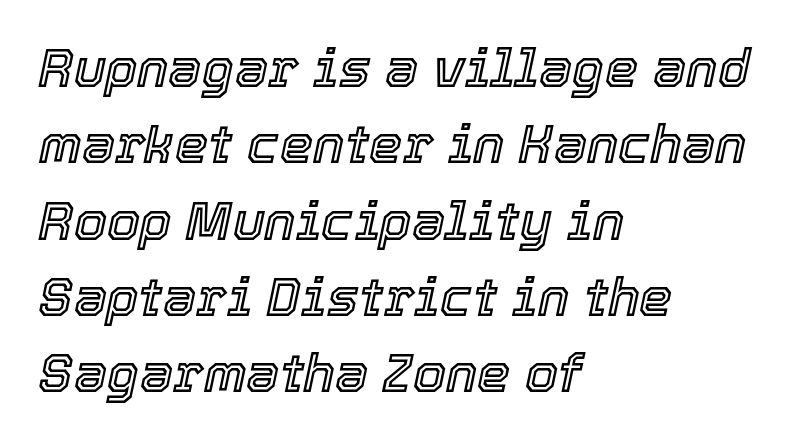
Looks like regular typesetting: each glyph gets only the width it needs. Words appear dense and cohesive because spacing is normal. Normally led — the rows are evenly, conventionally spaced. Visually the block forms a straight wall on the left and a jagged coastline on the right. Only glyphs here, with clear space below each row.
